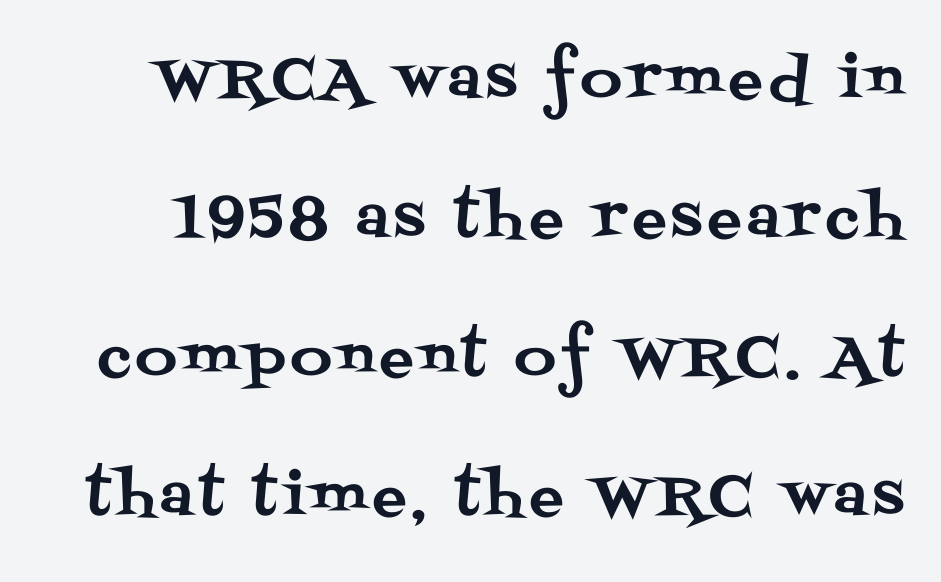
The image shows 57 px serif type, upright; set loose line spacing (2.44x), not underlined; medium stroke contrast and a large x-height.
